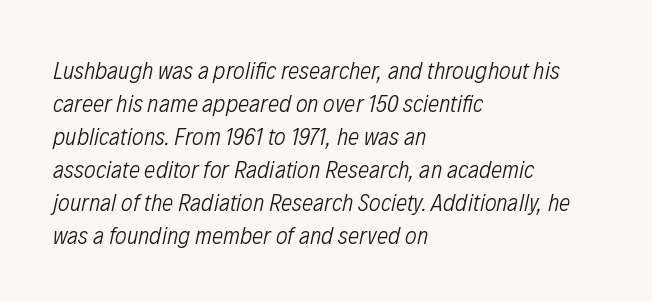
{"italic": "yes", "lean": "right", "slant_degrees": 12, "bold": "no", "underline": "no", "align": "left", "line_spacing": "normal", "line_spacing_ratio": 1.32, "letter_spacing": "normal", "letter_spacing_em": 0.0, "glyph_px": 25}
